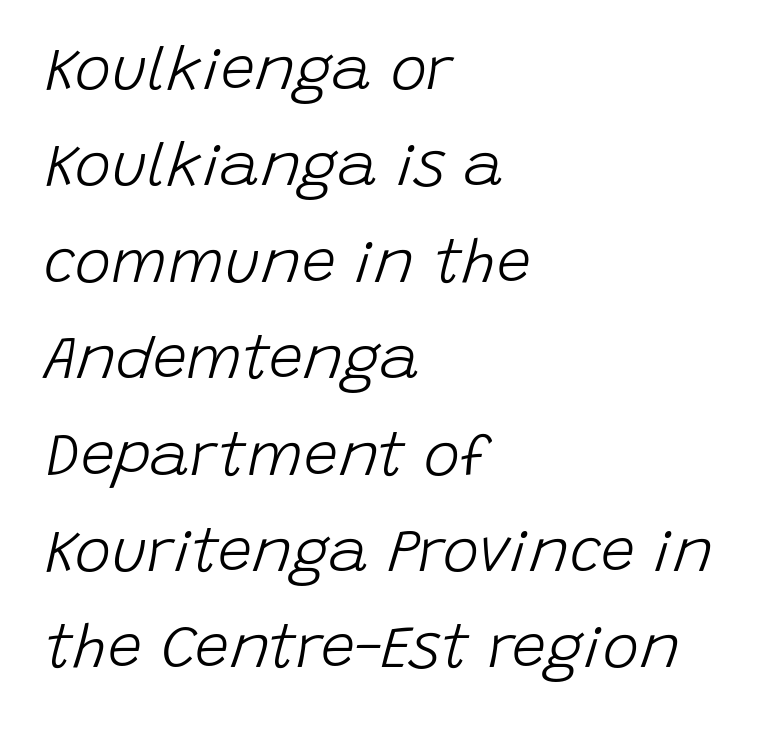
The typography opts for an oblique posture over an upright one. Letter spacing: default. Caption: multi-line text, flush left, ragged right. Decoration check: the copy has no underline.
